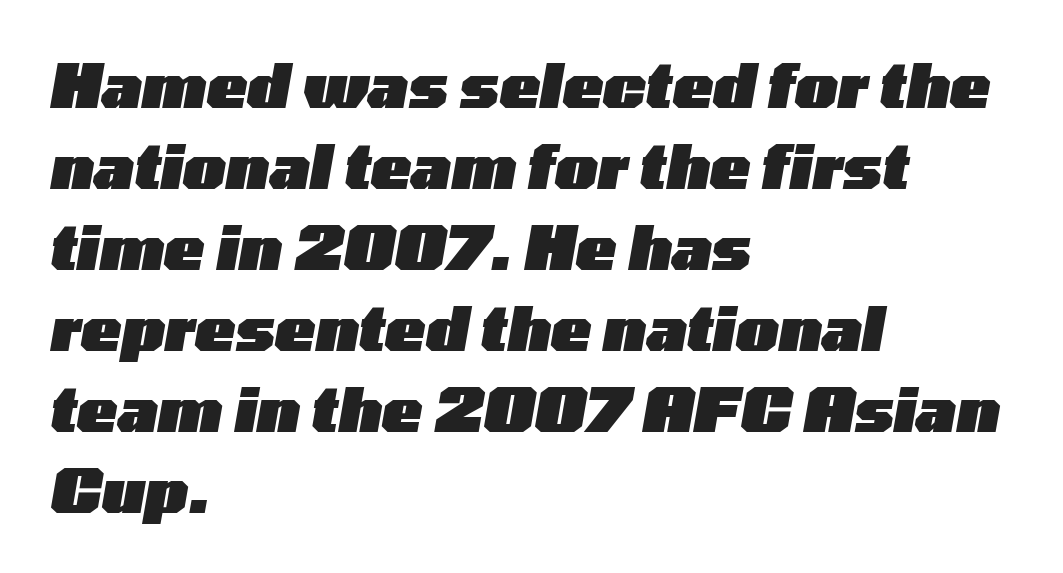
{"italic": "yes", "lean": "right", "slant_degrees": 10, "bold": "yes", "weight": "heavy", "width": "wide", "stroke_contrast": "low", "x_height": "medium", "monospaced": "no", "underline": "no", "align": "left", "line_spacing": "normal", "line_spacing_ratio": 1.35, "letter_spacing": "normal", "letter_spacing_em": 0.0, "glyph_px": 60}
